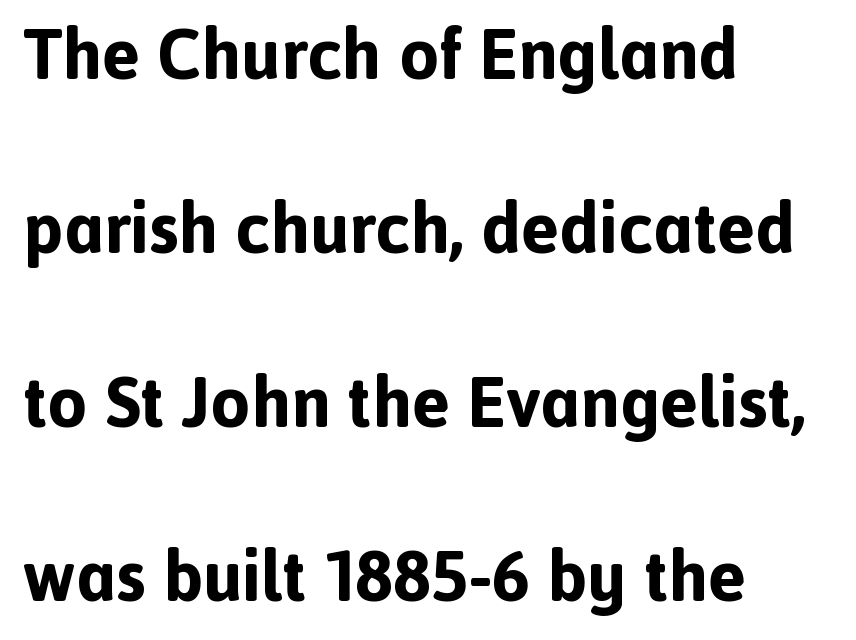
The image shows 71 px bold sans-serif type, upright; set left-aligned, loose line spacing (2.45x), normal letter spacing, not underlined; a medium x-height.
